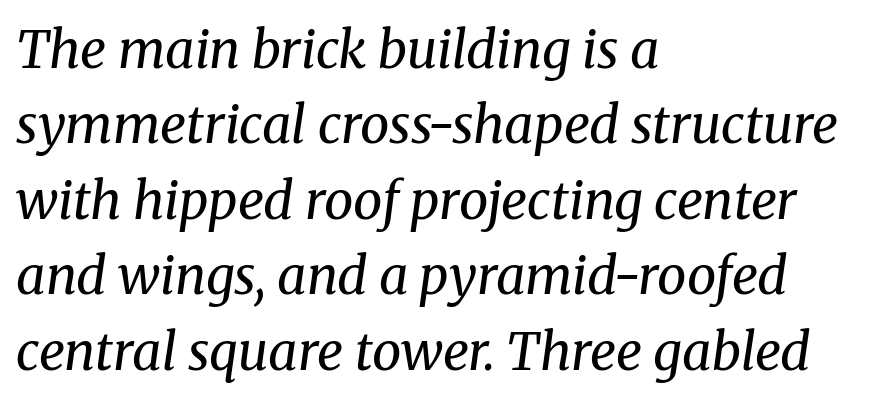
Q: Is the text bold? A: No.
Q: Is the text italic (slanted)? A: Yes, it leans right by about 8 degrees.
Q: Is the typeface a serif or a sans-serif typeface? A: Serif.
Q: Is the text underlined? A: No.
Q: How is the paragraph aligned? A: Left-aligned.
Q: Is the spacing between letters normal or unusually wide? A: Normal.
Q: Is the spacing between lines tight, normal or loose? A: Normal.
Q: Width (condensed, normal, or wide)? A: Normal.
Q: Stroke contrast? A: Medium.
Q: x-height? A: Medium.
Q: Monospaced? A: No.
